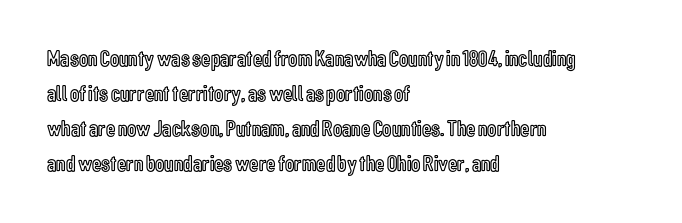
Left-aligned paragraph, ragged on the right. This sample uses an upright cut, with every glyph sitting square on the baseline. Only glyphs here, with clear space below each row. In terms of letterspacing, this is plain default setting. The line-height multiplier appears to be the usual default.
